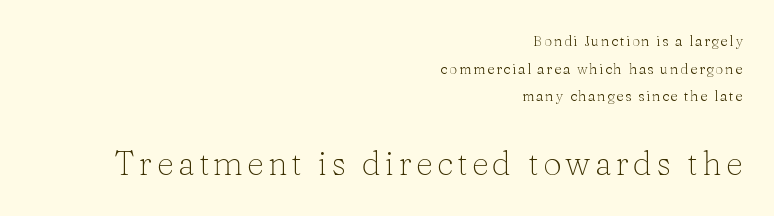
The image shows 33 px light serif type, upright; set right-aligned, loose line spacing (1.98x), not underlined; the second (bottom) block is 2.36x larger; low stroke contrast and a medium x-height.
